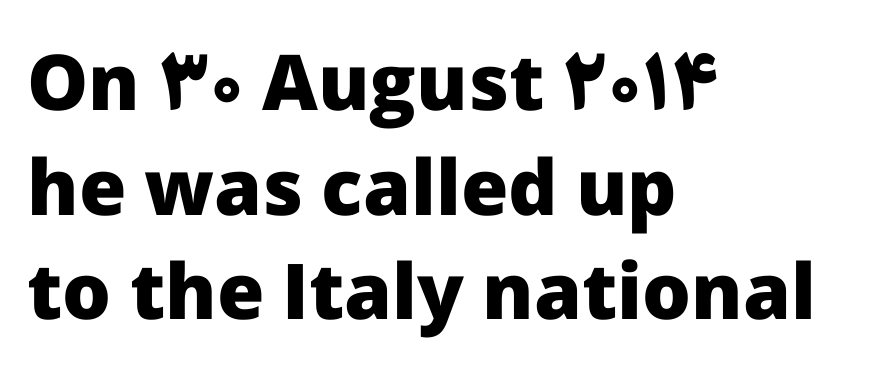
{"serif": "no", "italic": "no", "bold": "yes", "weight": "heavy", "width": "normal", "stroke_contrast": "low", "x_height": "medium", "monospaced": "no", "underline": "no", "align": "left", "line_spacing": "normal", "line_spacing_ratio": 1.36, "letter_spacing": "normal", "letter_spacing_em": 0.0, "glyph_px": 77}
